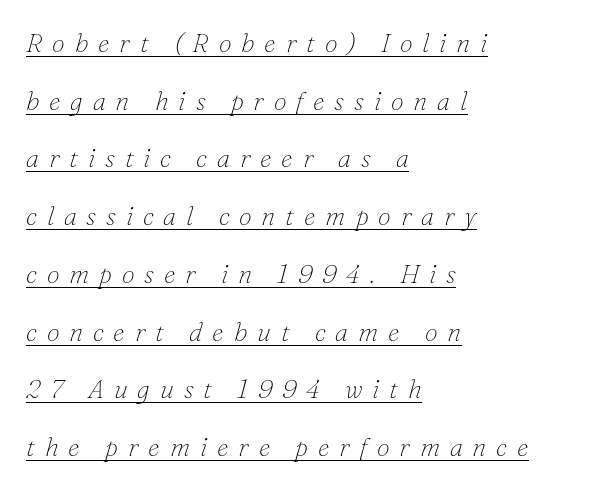
The image shows 26 px text type, italic (leaning right); set left-aligned, loose line spacing (2.22x), unusually wide letter spacing (+0.38 em), underlined.
